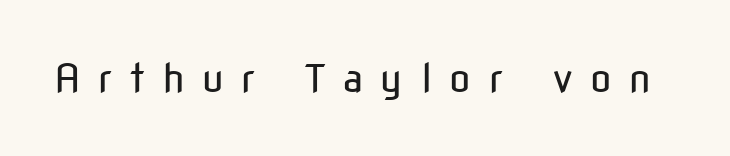
{"serif": "no", "italic": "no", "bold": "no", "weight": "regular", "width": "condensed", "stroke_contrast": "low", "x_height": "medium", "monospaced": "no", "underline": "no", "letter_spacing": "wide", "letter_spacing_em": 0.45, "glyph_px": 39}
